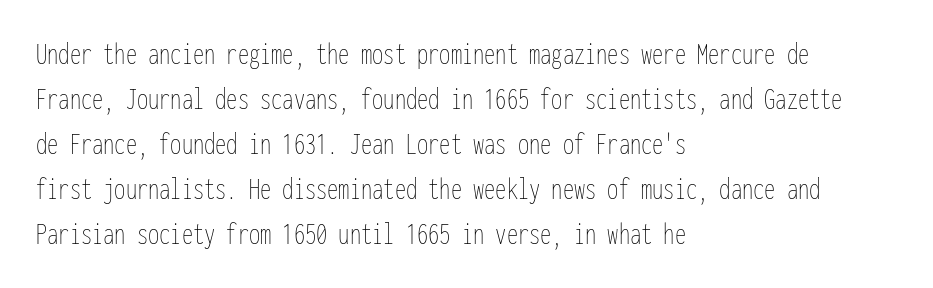
The image shows 32 px thin, condensed type, upright, monospaced; set left-aligned, normal line spacing (1.41x), normal letter spacing, not underlined; low stroke contrast and a medium x-height.
